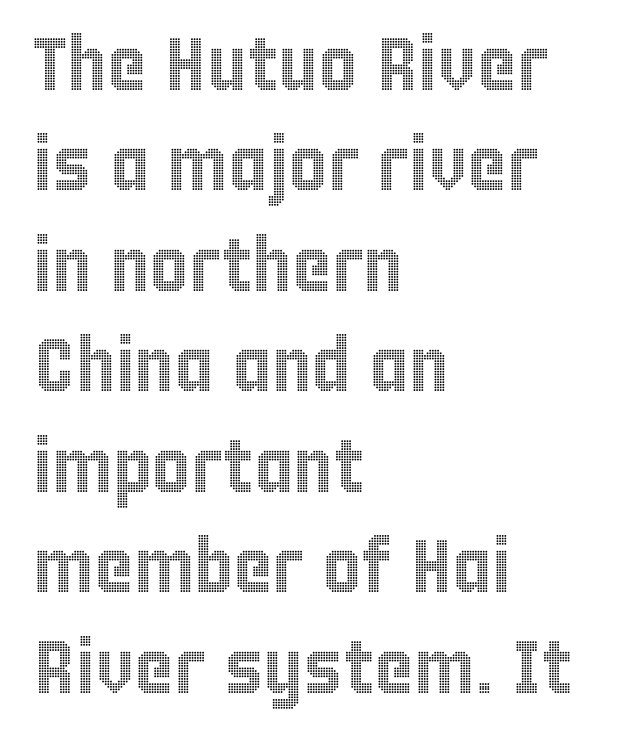
{"italic": "no", "width": "condensed", "x_height": "large", "monospaced": "no", "underline": "no", "align": "left", "line_spacing": "normal", "line_spacing_ratio": 1.34, "letter_spacing": "normal", "letter_spacing_em": 0.0, "glyph_px": 75}
